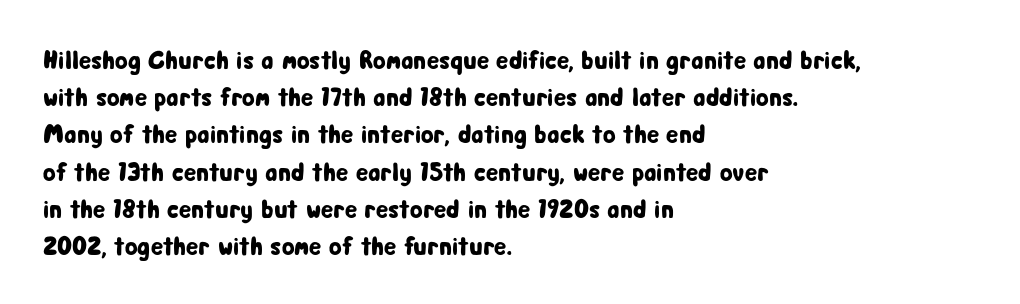
{"italic": "no", "underline": "no", "align": "left", "line_spacing": "normal", "line_spacing_ratio": 1.43, "letter_spacing": "normal", "letter_spacing_em": 0.0, "glyph_px": 26}
